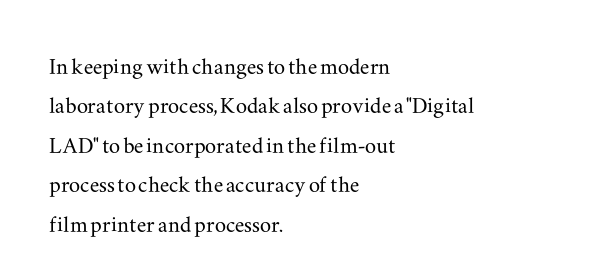
Q: Is the text italic (slanted)? A: No, it is upright.
Q: Is the typeface a serif or a sans-serif typeface? A: Serif.
Q: Is the text underlined? A: No.
Q: How is the paragraph aligned? A: Left-aligned.
Q: Is the spacing between letters normal or unusually wide? A: Normal.
Q: Is the spacing between lines tight, normal or loose? A: Normal.
Q: Width (condensed, normal, or wide)? A: Wide.
Q: Stroke contrast? A: Medium.
Q: x-height? A: Small.
Q: Monospaced? A: No.
